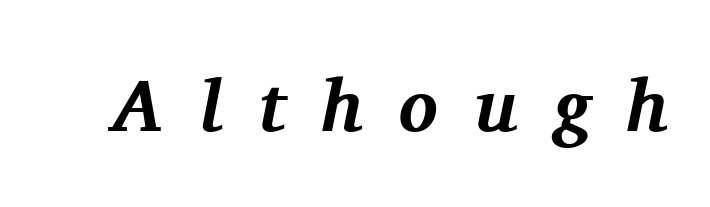
Plain, unruled lines of type. The letters are slanted; this is an italic face. Is this a sans? No — the strokes have serifs. The face used here is proportionally spaced, like ordinary book or web type. A typesetter would call this heavily tracked-out type.
